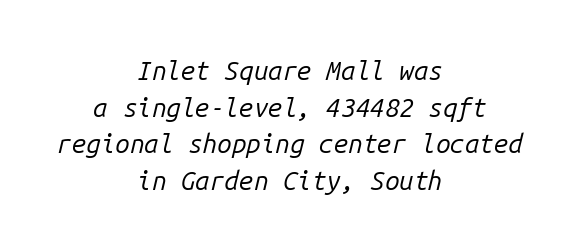
{"italic": "yes", "lean": "right", "slant_degrees": 14, "bold": "no", "underline": "no", "align": "center", "line_spacing": "normal", "line_spacing_ratio": 1.41, "letter_spacing": "normal", "letter_spacing_em": 0.0, "glyph_px": 26}
